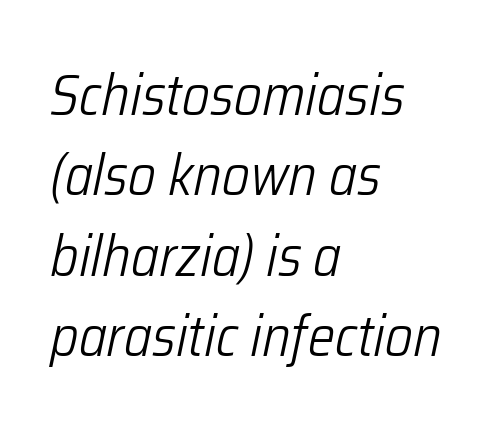
The image shows 57 px light, condensed type, italic (leaning right); set left-aligned, normal line spacing (1.41x), normal letter spacing, not underlined; low stroke contrast and a medium x-height.
